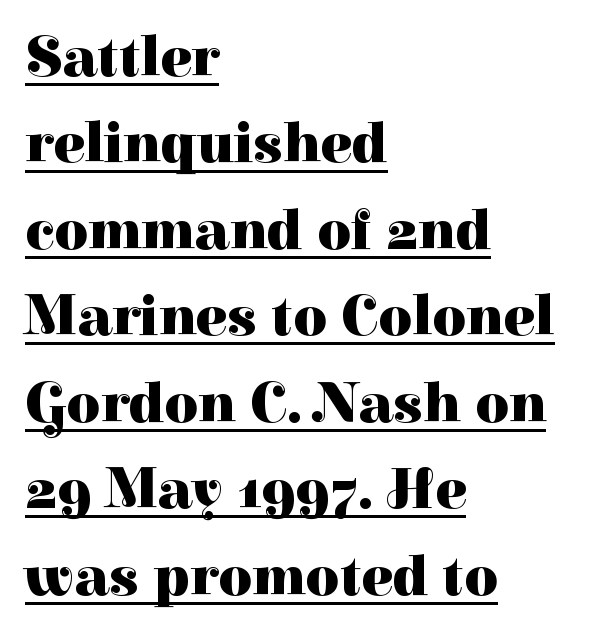
Q: Is the text bold? A: Yes.
Q: Is the text italic (slanted)? A: No, it is upright.
Q: Is the typeface a serif or a sans-serif typeface? A: Serif.
Q: Is the text underlined? A: Yes.
Q: How is the paragraph aligned? A: Left-aligned.
Q: Is the spacing between letters normal or unusually wide? A: Normal.
Q: Is the spacing between lines tight, normal or loose? A: Normal.
Q: Width (condensed, normal, or wide)? A: Normal.
Q: Stroke contrast? A: High.
Q: x-height? A: Medium.
Q: Monospaced? A: No.
